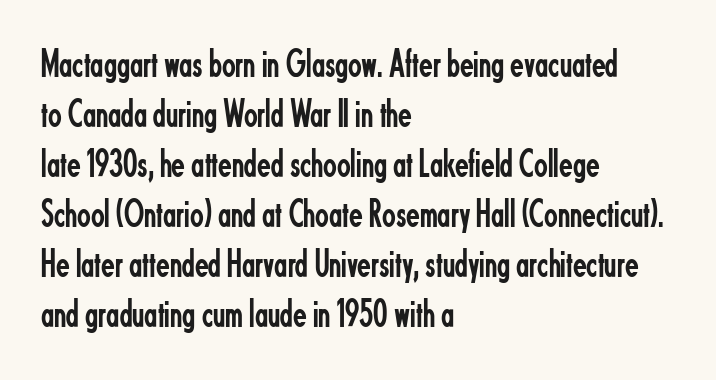
Q: Is the text bold? A: No.
Q: Is the text italic (slanted)? A: No, it is upright.
Q: Is the typeface a serif or a sans-serif typeface? A: Sans-serif.
Q: Is the text underlined? A: No.
Q: How is the paragraph aligned? A: Left-aligned.
Q: Is the spacing between letters normal or unusually wide? A: Normal.
Q: Is the spacing between lines tight, normal or loose? A: Normal.
Q: Width (condensed, normal, or wide)? A: Condensed.
Q: Stroke contrast? A: Low.
Q: x-height? A: Small.
Q: Monospaced? A: No.
